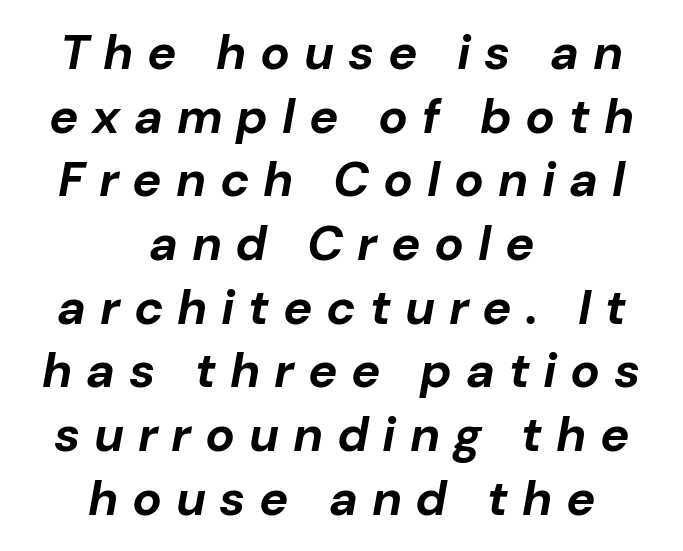
{"italic": "yes", "lean": "right", "slant_degrees": 10, "bold": "yes", "weight": "bold", "width": "normal", "stroke_contrast": "low", "x_height": "medium", "monospaced": "no", "underline": "no", "align": "center", "line_spacing": "normal", "line_spacing_ratio": 1.3, "letter_spacing": "wide", "letter_spacing_em": 0.28, "glyph_px": 49}
